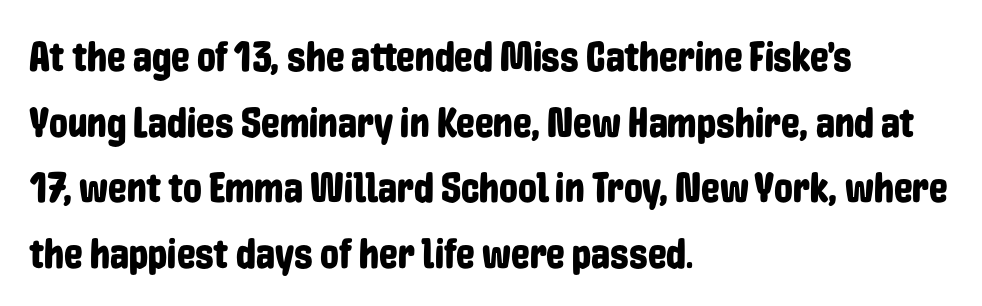
The rendering shows plain stroke endings on the letterforms — a sans-serif design. This rendering leaves character spacing at its baseline value. Every character sits straight up, as roman type does. The baseline area is clear. This sample has the flowing, uneven cadence of proportional lettering.
